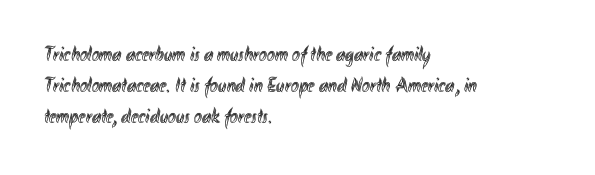
{"underline": "no", "align": "left", "line_spacing": "normal", "line_spacing_ratio": 1.48, "letter_spacing": "normal", "letter_spacing_em": 0.0, "glyph_px": 21}
